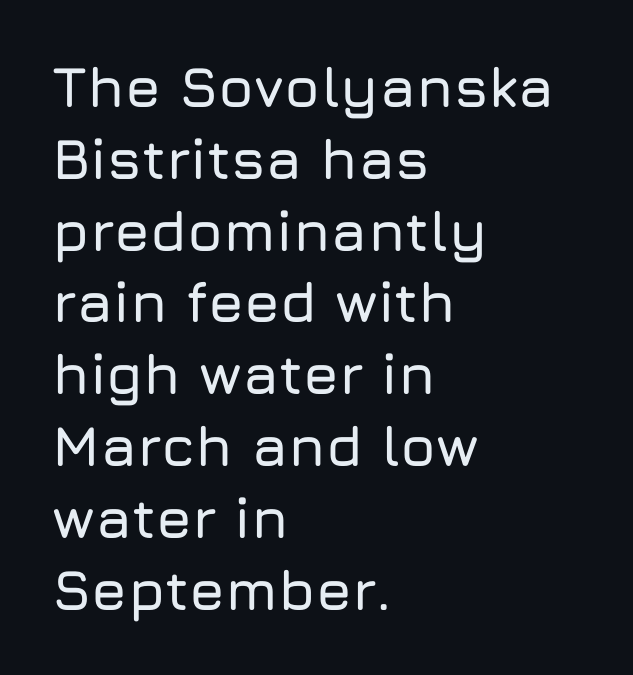
The image shows 57 px sans-serif type, upright; set left-aligned, normal line spacing (1.26x), normal letter spacing, not underlined; low stroke contrast and a medium x-height.
